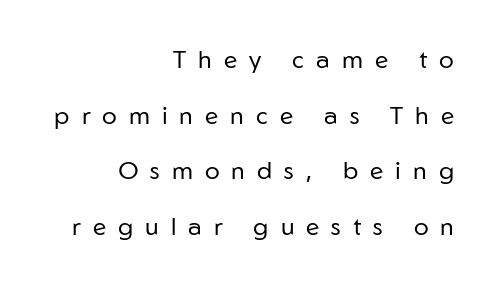
The image shows 25 px text type, upright; set right-aligned, loose line spacing (2.23x), unusually wide letter spacing (+0.48 em), not underlined.
